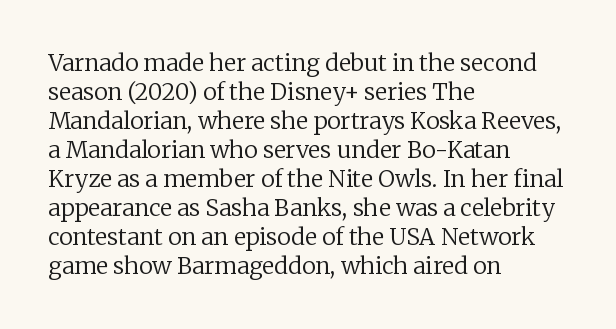
The image shows 23 px text type, upright; set left-aligned, normal line spacing (1.26x), normal letter spacing, not underlined.
